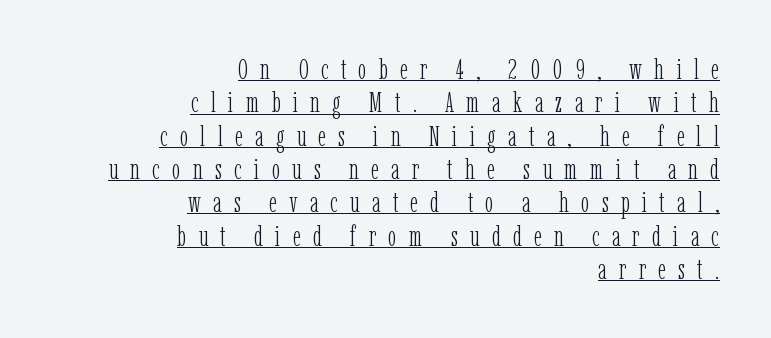
{"serif": "yes", "italic": "no", "bold": "no", "weight": "light", "width": "condensed", "stroke_contrast": "low", "x_height": "medium", "monospaced": "no", "underline": "yes", "align": "right", "line_spacing_ratio": 1.19, "letter_spacing": "wide", "letter_spacing_em": 0.44, "glyph_px": 28}
